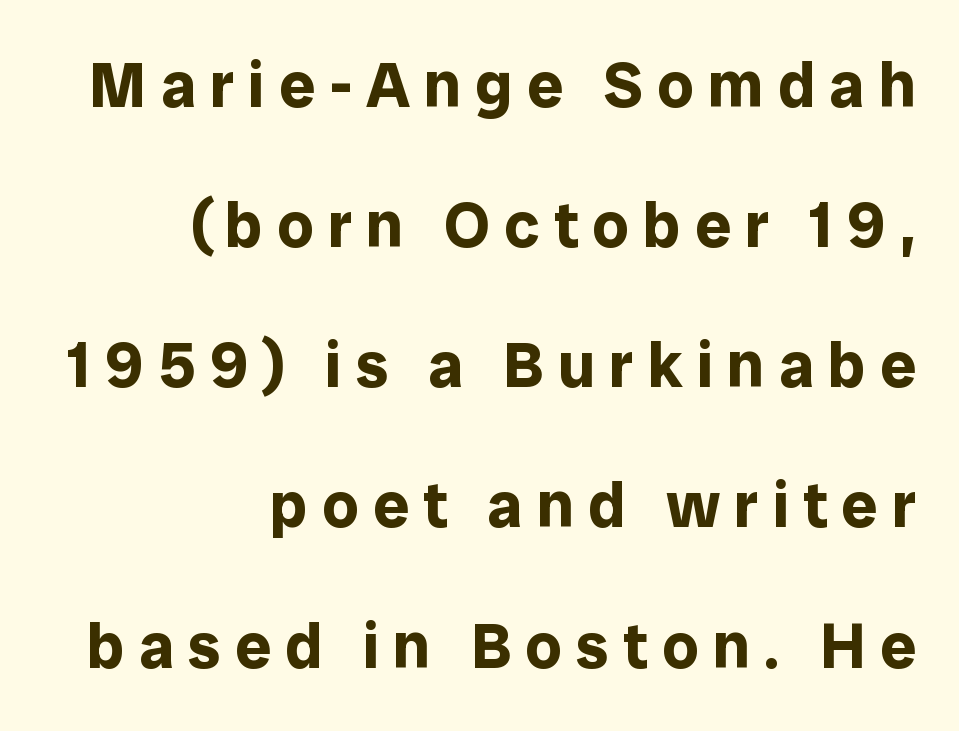
The rendering uses natural spacing where letterforms have individual widths. The passage shown stacks its lines with a broad gap. Line ends are locked; line starts wander. The foot of each line stays bare and open. How heavy is the stroke? Heavy — this is a bold. Each word looks stretched out because of the extra space between its letters.
